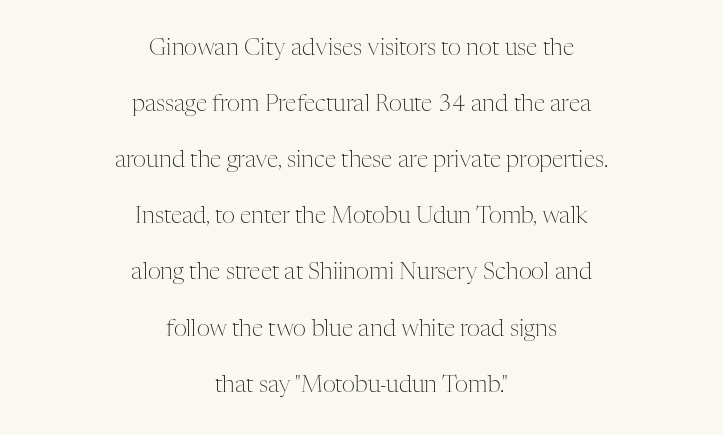
Q: Is the text bold? A: No.
Q: Is the text italic (slanted)? A: No, it is upright.
Q: Is the text underlined? A: No.
Q: How is the paragraph aligned? A: Centered.
Q: Is the spacing between letters normal or unusually wide? A: Normal.
Q: Is the spacing between lines tight, normal or loose? A: Loose.
